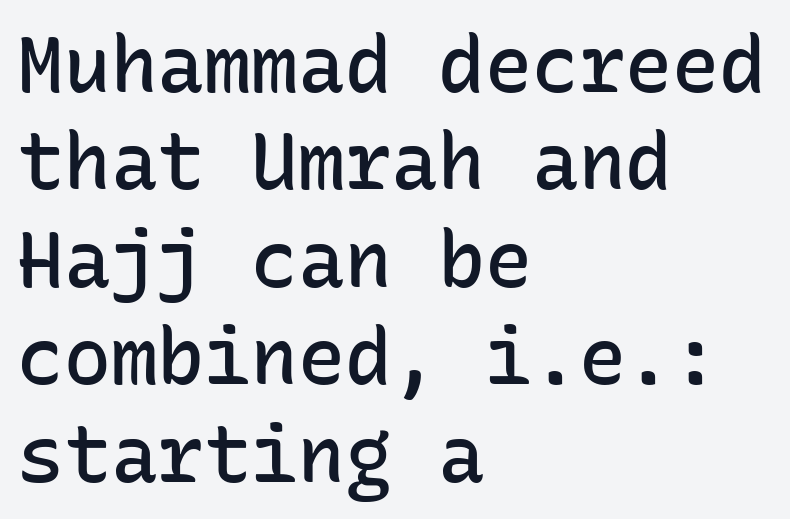
{"serif": "no", "italic": "no", "bold": "semi", "weight": "semibold", "width": "normal", "stroke_contrast": "low", "x_height": "medium", "monospaced": "yes", "underline": "no", "align": "left", "line_spacing": "normal", "line_spacing_ratio": 1.25, "letter_spacing": "normal", "letter_spacing_em": 0.0, "glyph_px": 78}
